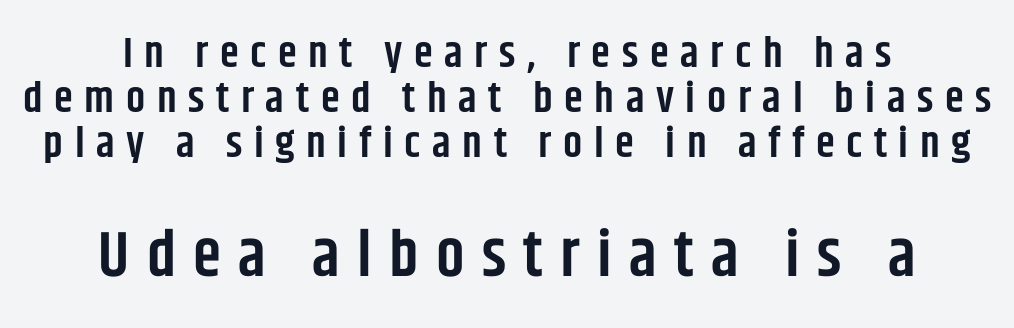
Q: Is the text bold? A: Semi-bold.
Q: Is the text italic (slanted)? A: No, it is upright.
Q: Is the typeface a serif or a sans-serif typeface? A: Sans-serif.
Q: Is the text underlined? A: No.
Q: How is the paragraph aligned? A: Centered.
Q: Is the spacing between letters normal or unusually wide? A: Unusually wide.
Q: Is the spacing between lines tight, normal or loose? A: Tight.
Q: Which block of text is set in a larger size, the first (top) or the second (bottom)? A: The second (bottom) one.
Q: Width (condensed, normal, or wide)? A: Condensed.
Q: Stroke contrast? A: Low.
Q: x-height? A: Large.
Q: Monospaced? A: No.
